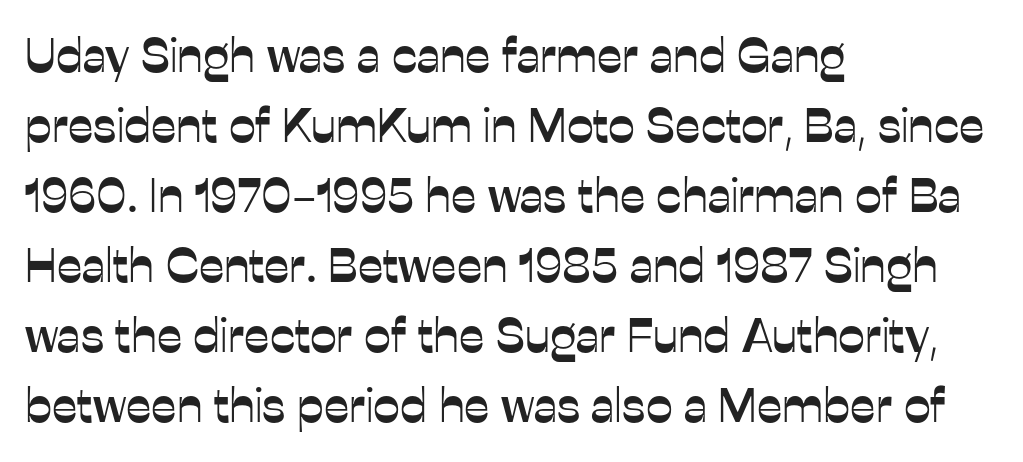
The image shows 48 px sans-serif type, upright; set left-aligned, normal line spacing (1.46x), normal letter spacing, not underlined; low stroke contrast and a medium x-height.
